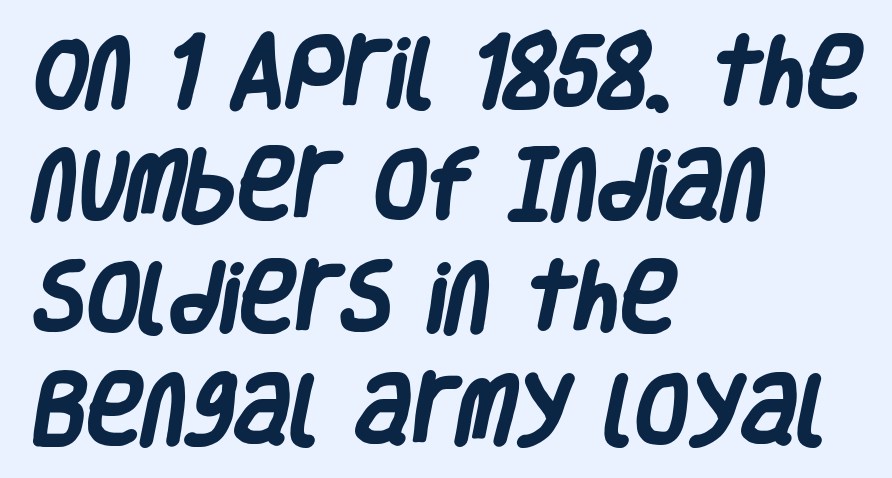
Tracking here is standard; glyphs follow each other at the usual distance. Nope, no serifs anywhere on these letters. How would I describe the line gaps? Plain and ordinary. The rag falls on the right side of this text block. On the weight axis this lands at bold, roughly 700.
